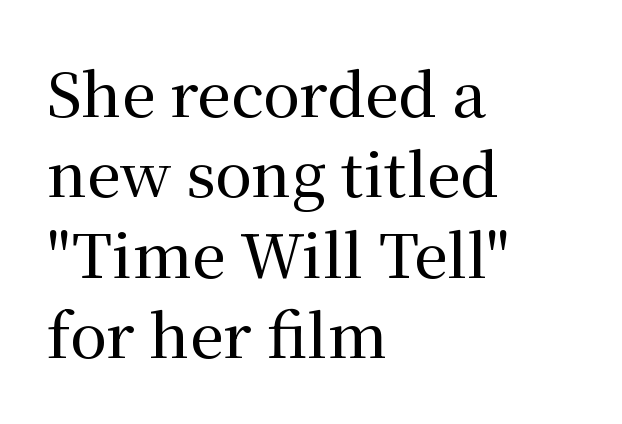
Old-style or modern, the face here clearly has serifs. A roman cut, with each character standing at attention. Line beginnings align vertically; line endings do not. Glance below the letters and you will spot only blank space. Compared with typical paragraphs, the rows here are spaced about the same.
